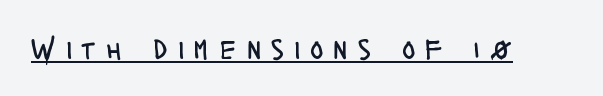
The image shows 28 px regular-weight, condensed sans-serif type, upright; set unusually wide letter spacing (+0.36 em), underlined; low stroke contrast and a large x-height.
